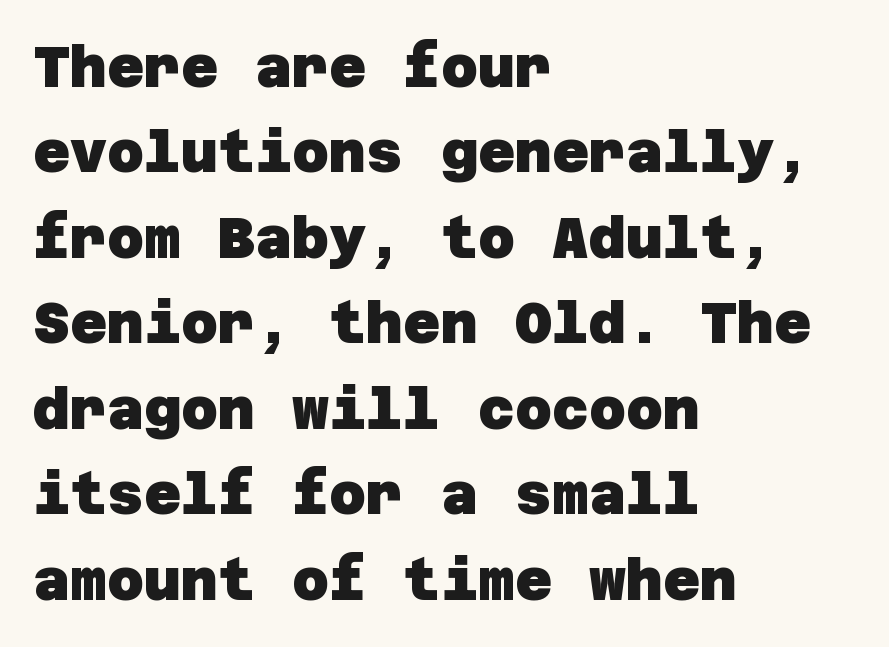
{"serif": "no", "bold": "yes", "weight": "heavy", "width": "normal", "stroke_contrast": "low", "x_height": "large", "underline": "no", "align": "left", "line_spacing": "normal", "line_spacing_ratio": 1.5, "letter_spacing": "normal", "letter_spacing_em": 0.0, "glyph_px": 57}
